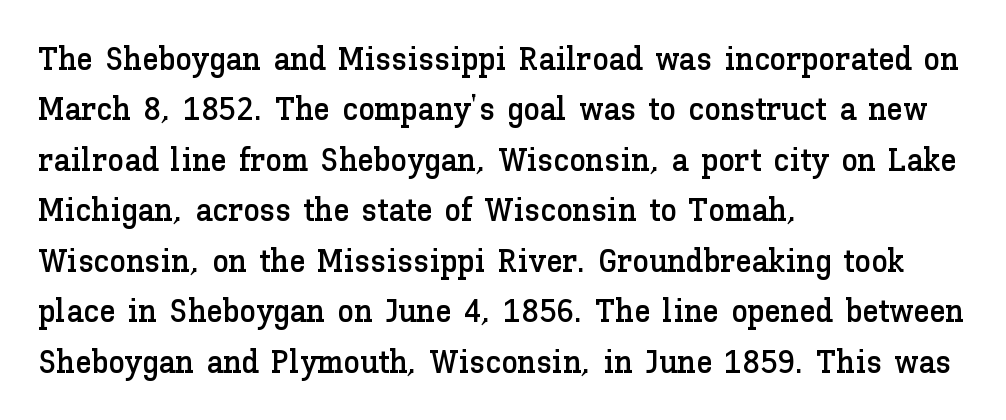
The image shows 33 px text type, upright; set left-aligned, normal line spacing (1.53x), normal letter spacing, not underlined; low stroke contrast and a medium x-height.
